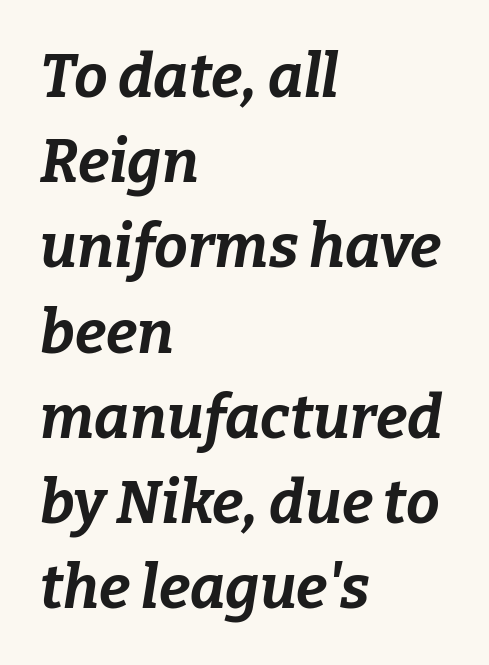
{"italic": "yes", "lean": "right", "slant_degrees": 9, "bold": "yes", "weight": "bold", "width": "normal", "stroke_contrast": "low", "x_height": "medium", "monospaced": "no", "underline": "no", "align": "left", "line_spacing": "normal", "line_spacing_ratio": 1.42, "letter_spacing": "normal", "letter_spacing_em": 0.0, "glyph_px": 60}
